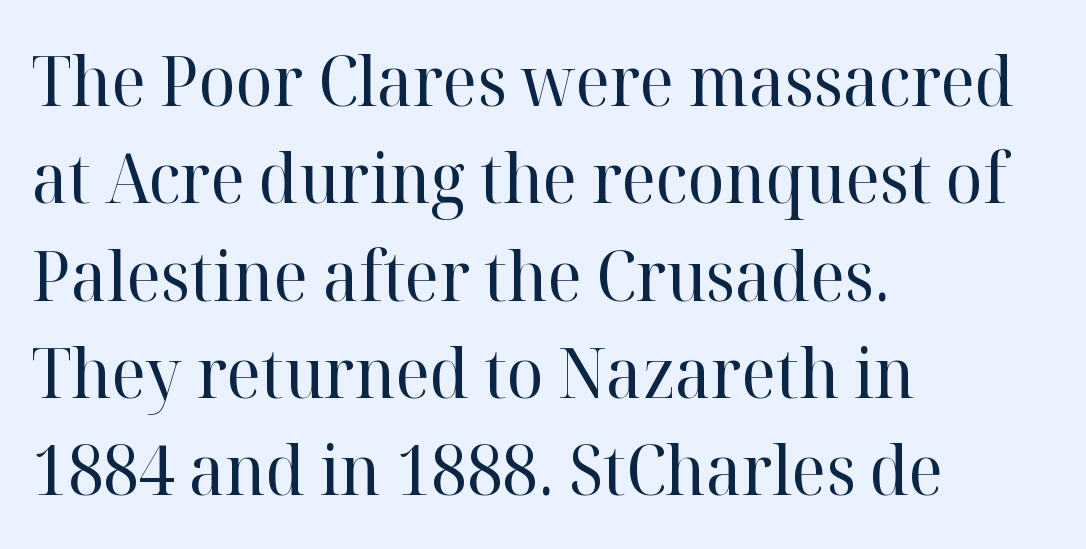
Plain, unruled lines of type. Here the glyphs are tracked normally, forming tight word shapes. Leading: standard. Tall strokes in this sample are plumb rather than angled. A typesetter would call this proportional, since set widths differ per character. If you drew a ruler down the left edge, every line would touch it.
